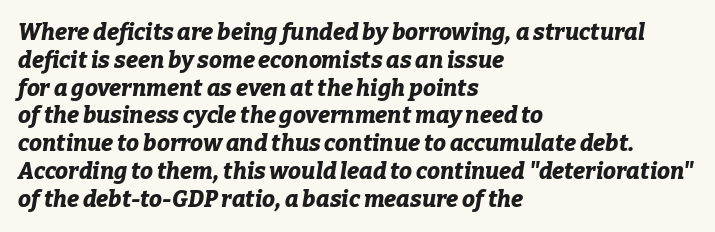
{"italic": "yes", "lean": "right", "slant_degrees": 9, "bold": "yes", "underline": "no", "align": "left", "line_spacing_ratio": 1.21, "letter_spacing": "normal", "letter_spacing_em": 0.0, "glyph_px": 23}
